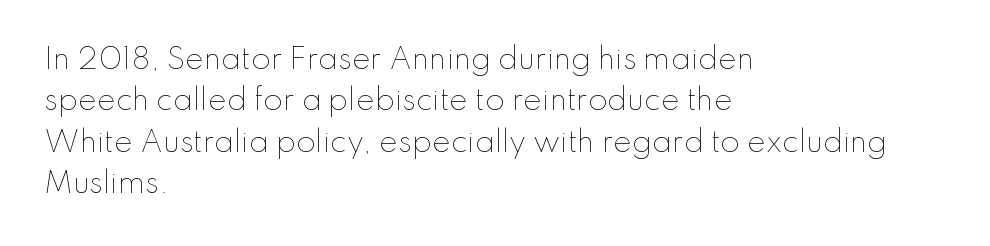
The image shows 28 px thin type, upright; set left-aligned, normal line spacing (1.48x), normal letter spacing, not underlined; low stroke contrast and a small x-height.
